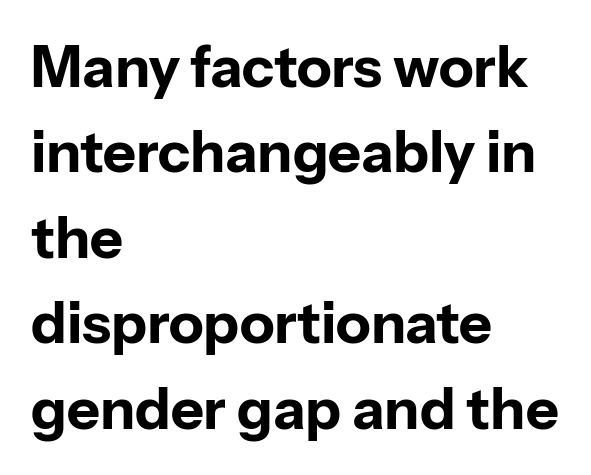
Q: Is the text bold? A: Yes.
Q: Is the text italic (slanted)? A: No, it is upright.
Q: Is the typeface a serif or a sans-serif typeface? A: Sans-serif.
Q: Is the text underlined? A: No.
Q: How is the paragraph aligned? A: Left-aligned.
Q: Is the spacing between letters normal or unusually wide? A: Normal.
Q: Is the spacing between lines tight, normal or loose? A: Normal.
Q: Width (condensed, normal, or wide)? A: Normal.
Q: Stroke contrast? A: Low.
Q: x-height? A: Medium.
Q: Monospaced? A: No.
